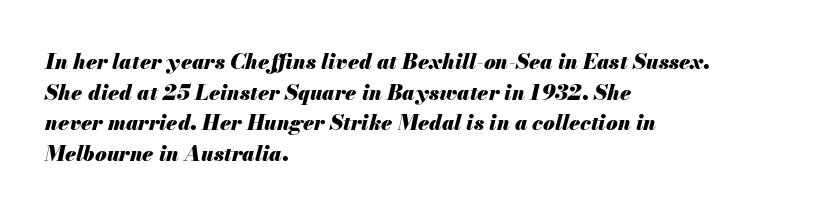
{"italic": "yes", "lean": "right", "slant_degrees": 13, "bold": "yes", "underline": "no", "align": "left", "line_spacing": "normal", "line_spacing_ratio": 1.46, "letter_spacing": "normal", "letter_spacing_em": 0.0, "glyph_px": 21}
